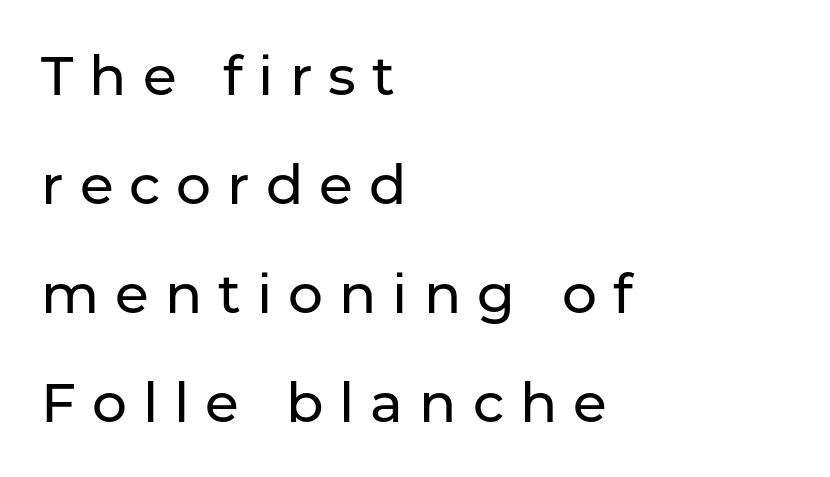
The foot of each line stays bare and open. One-word summary of the alignment: left. In terms of leading, this rendering errs on the spacious side. The face used here is proportionally spaced, like ordinary book or web type. You can tell it's not italic because the verticals are truly vertical. Display-style spreading of the glyphs; the letterfit is very open.
